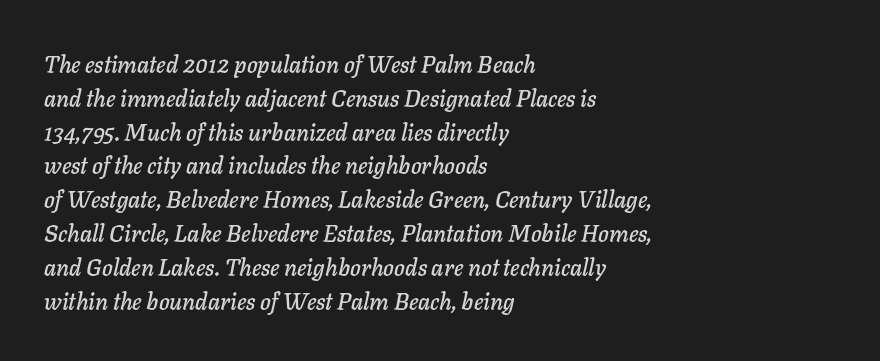
{"italic": "yes", "lean": "right", "slant_degrees": 11, "underline": "no", "align": "left", "line_spacing": "normal", "line_spacing_ratio": 1.47, "letter_spacing": "normal", "letter_spacing_em": 0.0, "glyph_px": 23}
